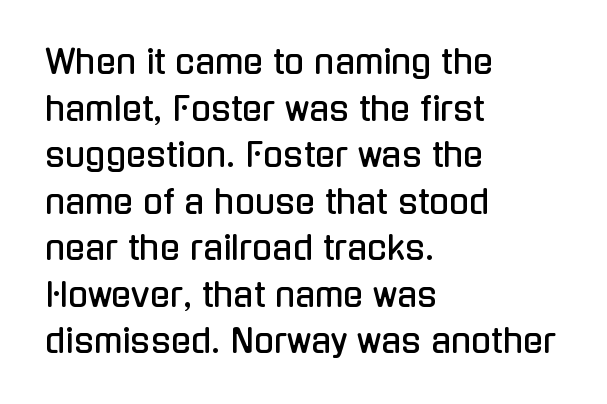
The lettering stays uniformly vertical, giving the passage a roman look. Does the copy run flush right? No — it runs flush left. Spacing between characters is what you'd get straight out of the box. Just letters on the line, the space beneath them empty.
